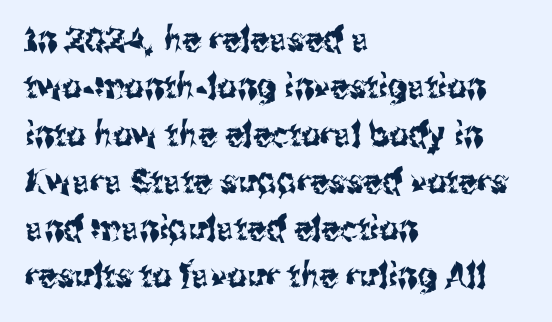
The area under the type is left untouched. The lines sit at an ordinary, default distance from one another. A typesetter would call this proportional, since set widths differ per character. Does the lettering tilt? It doesn't — this is upright. Layout note: lines flush left. The type is set solid horizontally, with unmodified tracking.
